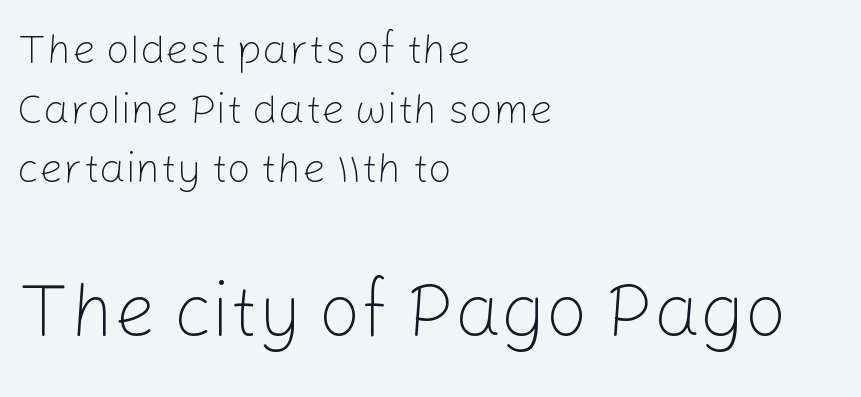
{"serif": "no", "italic": "no", "bold": "no", "weight": "light", "width": "normal", "stroke_contrast": "low", "x_height": "medium", "monospaced": "no", "underline": "no", "align": "left", "line_spacing": "normal", "line_spacing_ratio": 1.42, "letter_spacing": "normal", "letter_spacing_em": 0.0, "larger_block": "second", "size_ratio": 1.76, "glyph_px": 74}
